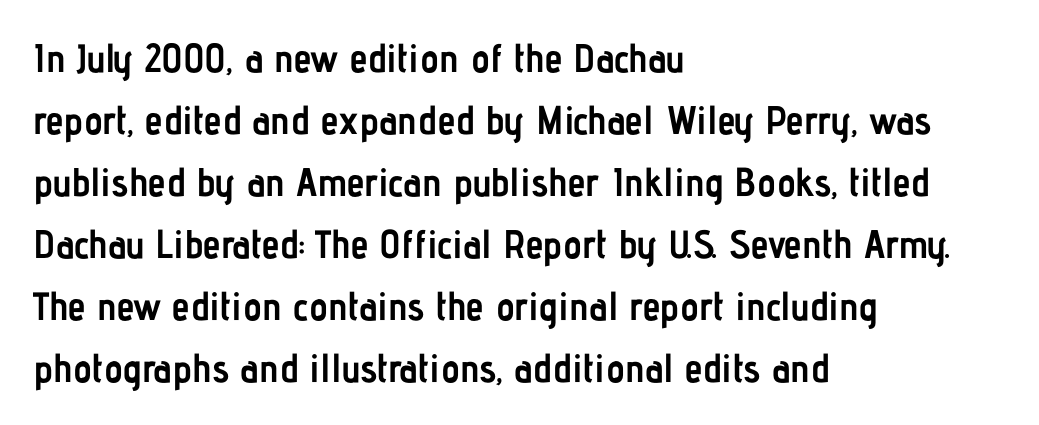
Is the letter spacing exaggerated? No — it looks like the ordinary default. The specimen reads as upright at a glance. Each glyph is drawn with heavy, bold strokes. Spacing verdict: proportional, widths tailored to each character. Type style note: lacks serifs.
